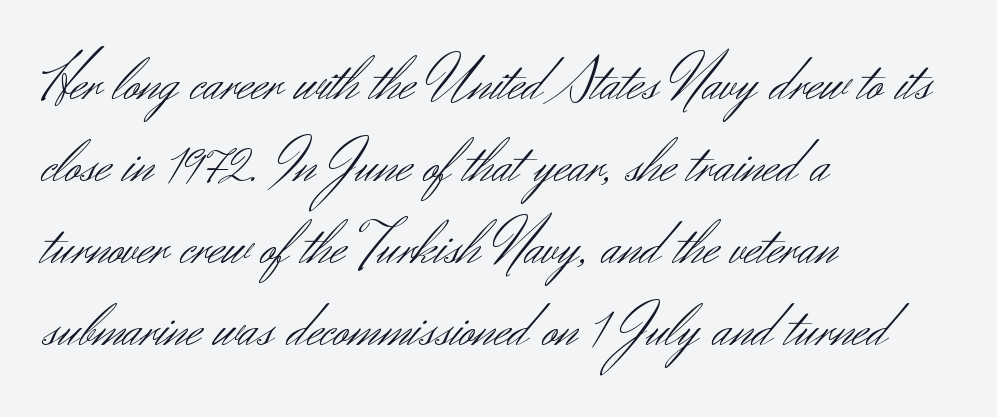
{"serif": "no", "bold": "no", "weight": "light", "width": "normal", "stroke_contrast": "medium", "x_height": "small", "monospaced": "no", "underline": "no", "align": "left", "line_spacing": "normal", "line_spacing_ratio": 1.32, "letter_spacing": "normal", "letter_spacing_em": 0.0, "glyph_px": 62}
